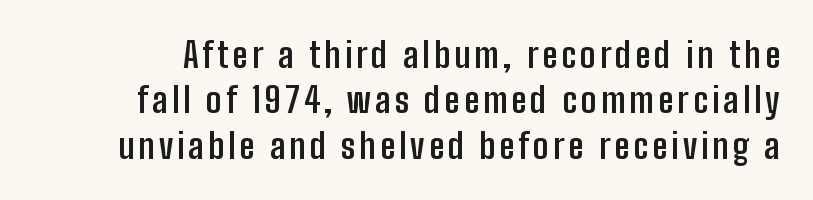
Q: Is the text bold? A: Yes.
Q: Is the text italic (slanted)? A: No, it is upright.
Q: Is the typeface a serif or a sans-serif typeface? A: Sans-serif.
Q: Is the text underlined? A: No.
Q: Is the spacing between lines tight, normal or loose? A: Normal.
Q: Width (condensed, normal, or wide)? A: Condensed.
Q: Stroke contrast? A: Low.
Q: x-height? A: Medium.
Q: Monospaced? A: No.
